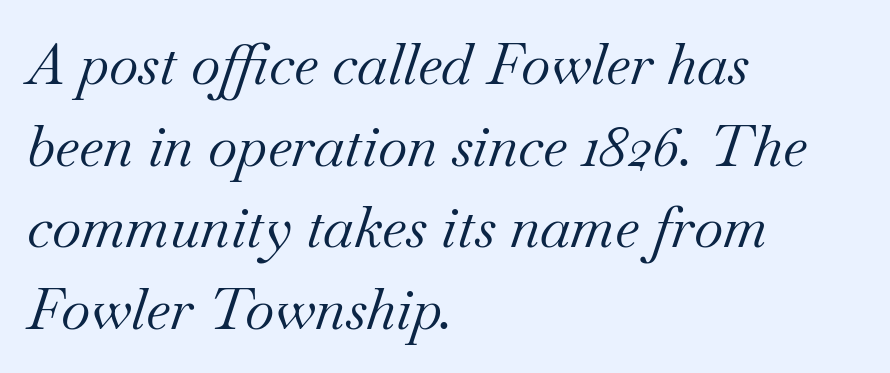
Would a proofreader flag this as italicized? Yes. The passage shown is typed in a proportional face where columns would drift. Each line starts at the same left margin while the right side varies. Each word holds together tightly as a unit, with standard inter-letter gaps.
